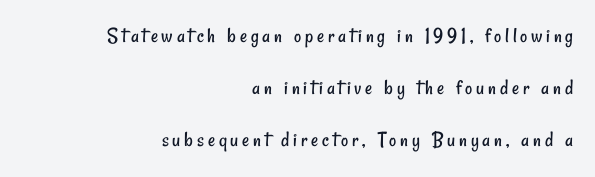
Q: Is the text bold? A: No.
Q: Is the text underlined? A: No.
Q: How is the paragraph aligned? A: Right-aligned.
Q: Is the spacing between lines tight, normal or loose? A: Loose.
